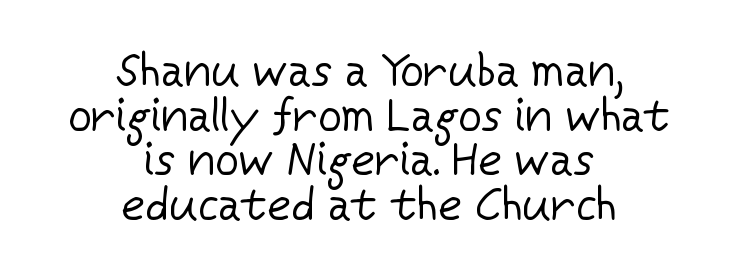
Q: Is the text bold? A: No.
Q: Is the text italic (slanted)? A: No, it is upright.
Q: Is the typeface a serif or a sans-serif typeface? A: Sans-serif.
Q: Is the text underlined? A: No.
Q: How is the paragraph aligned? A: Centered.
Q: Is the spacing between letters normal or unusually wide? A: Normal.
Q: Is the spacing between lines tight, normal or loose? A: Tight.
Q: Width (condensed, normal, or wide)? A: Normal.
Q: Stroke contrast? A: Low.
Q: x-height? A: Medium.
Q: Monospaced? A: No.
